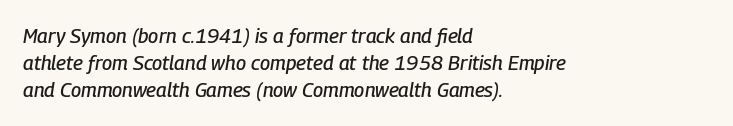
{"italic": "yes", "lean": "right", "slant_degrees": 9, "underline": "no", "align": "left", "line_spacing": "normal", "line_spacing_ratio": 1.36, "letter_spacing": "normal", "letter_spacing_em": 0.0, "glyph_px": 20}
